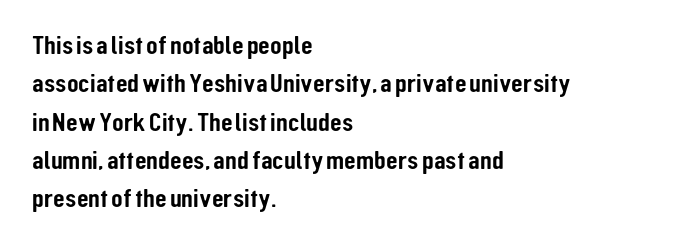
The image shows 27 px text type, upright; set left-aligned, normal line spacing (1.42x), normal letter spacing, not underlined.
